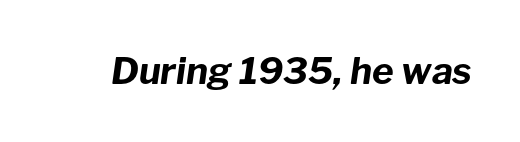
Proportional: the letters do not fall into vertical columns. Decoration check: the copy has no underline. The rendering uses a bold face; every stroke is thick and dark. The specimen reads as italic at a glance. The gaps between neighbouring characters are ordinary and unremarkable.
